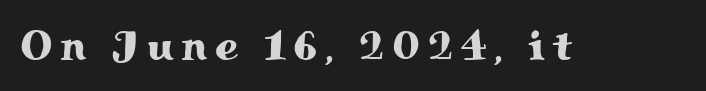
Notice how the stems are strictly vertical — no italics here. Proportional: the letters do not fall into vertical columns. The zone under the glyphs is completely vacant. This sample uses a serif face.
